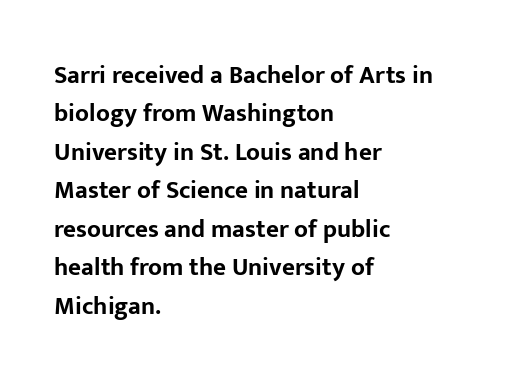
The image shows 25 px bold type, upright; set left-aligned, normal line spacing (1.54x), normal letter spacing, not underlined.
